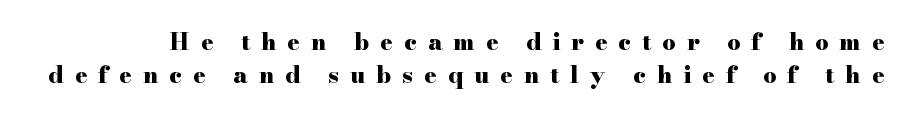
The image shows 23 px bold type, upright; set normal line spacing (1.43x), unusually wide letter spacing (+0.48 em), not underlined.
